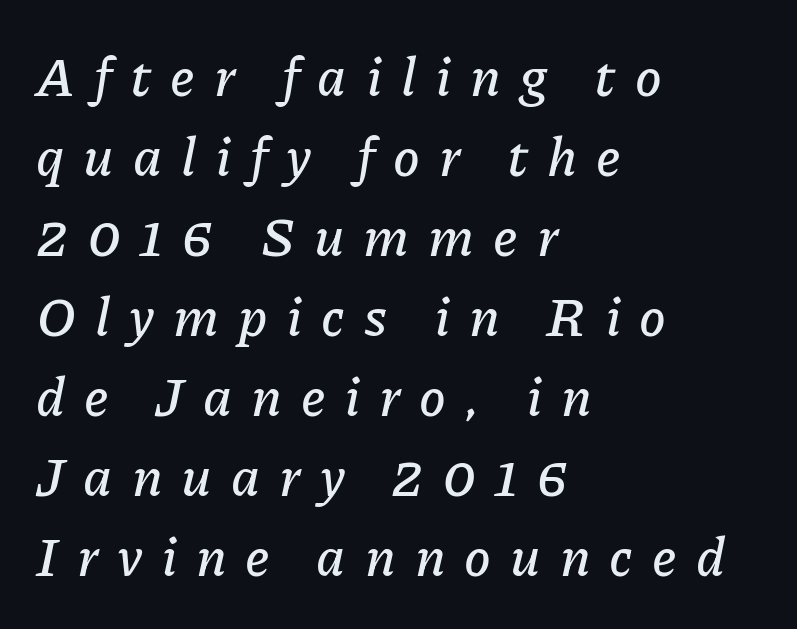
Q: Is the text italic (slanted)? A: Yes, it leans right by about 11 degrees.
Q: Is the text underlined? A: No.
Q: How is the paragraph aligned? A: Left-aligned.
Q: Is the spacing between letters normal or unusually wide? A: Unusually wide.
Q: Is the spacing between lines tight, normal or loose? A: Normal.
Q: Width (condensed, normal, or wide)? A: Normal.
Q: Stroke contrast? A: Low.
Q: x-height? A: Medium.
Q: Monospaced? A: No.
